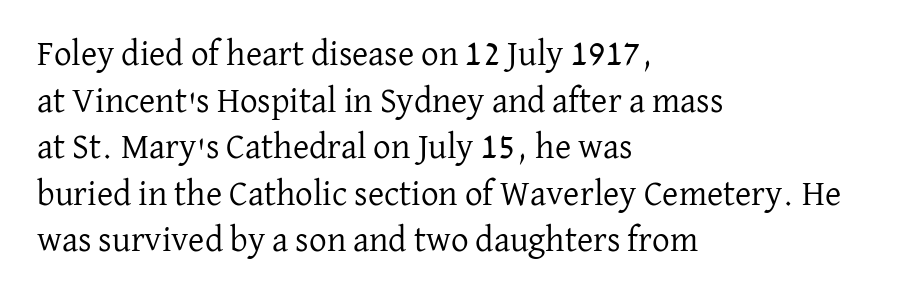
The image shows 35 px regular-weight serif type, upright; set left-aligned, normal line spacing (1.33x), normal letter spacing, not underlined; low stroke contrast and a medium x-height.
